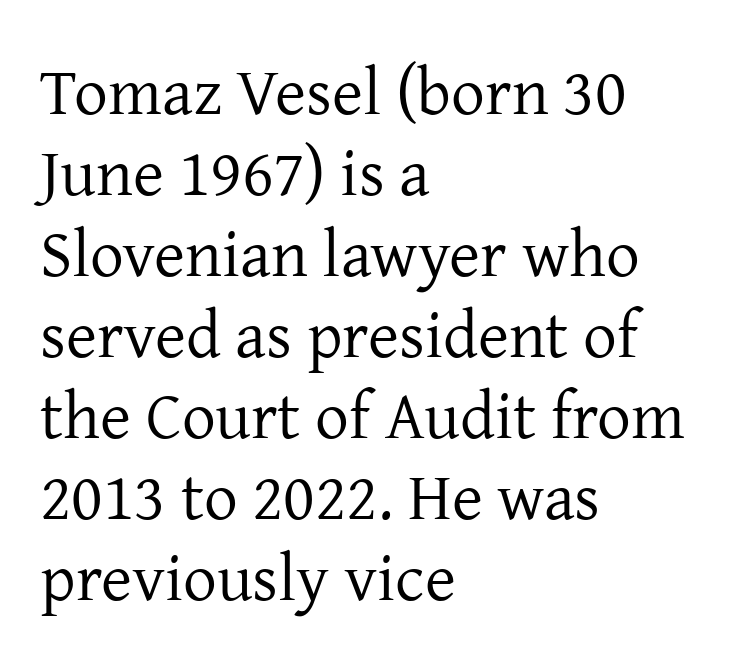
Q: Is the text bold? A: No.
Q: Is the text italic (slanted)? A: No, it is upright.
Q: Is the typeface a serif or a sans-serif typeface? A: Serif.
Q: Is the text underlined? A: No.
Q: How is the paragraph aligned? A: Left-aligned.
Q: Is the spacing between letters normal or unusually wide? A: Normal.
Q: Width (condensed, normal, or wide)? A: Normal.
Q: Stroke contrast? A: Low.
Q: x-height? A: Medium.
Q: Monospaced? A: No.
